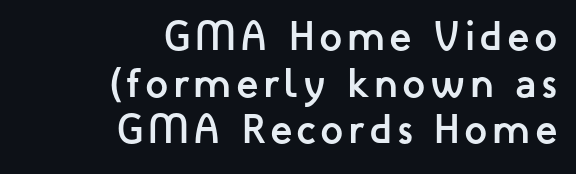
These lines are composed in type without serifs. Do the characters align in a grid? No, the font is proportional. This rendering features lettering with no underline. The font's upright variant was chosen for this text. Horizontally, the lines are justified to the trailing edge only.
